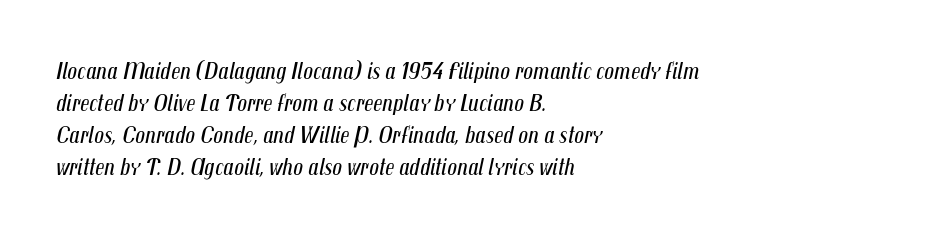
{"italic": "yes", "lean": "right", "slant_degrees": 12, "bold": "no", "underline": "no", "align": "left", "line_spacing": "normal", "line_spacing_ratio": 1.34, "letter_spacing": "normal", "letter_spacing_em": 0.0, "glyph_px": 24}
